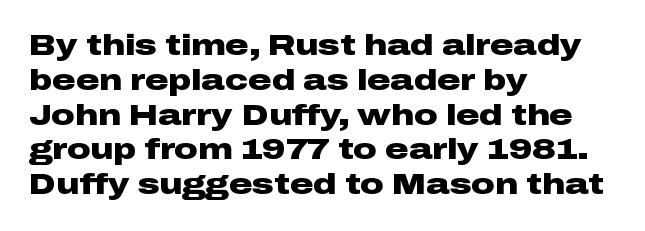
The image shows 29 px heavy, wide sans-serif type, upright; set left-aligned, line spacing 1.2x, normal letter spacing, not underlined; low stroke contrast and a medium x-height.
